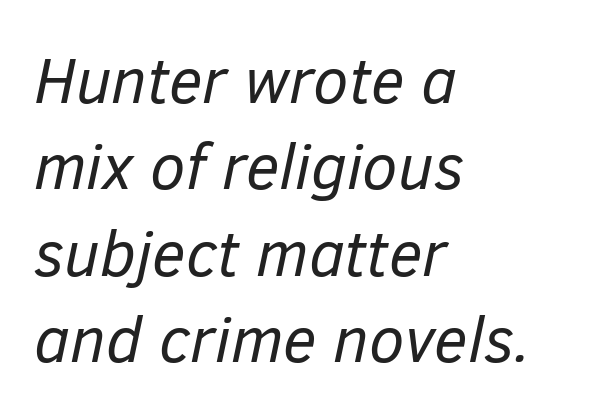
{"italic": "yes", "lean": "right", "slant_degrees": 12, "bold": "no", "weight": "regular", "width": "normal", "stroke_contrast": "low", "x_height": "medium", "monospaced": "no", "underline": "no", "align": "left", "line_spacing": "normal", "line_spacing_ratio": 1.35, "letter_spacing": "normal", "letter_spacing_em": 0.0, "glyph_px": 64}
